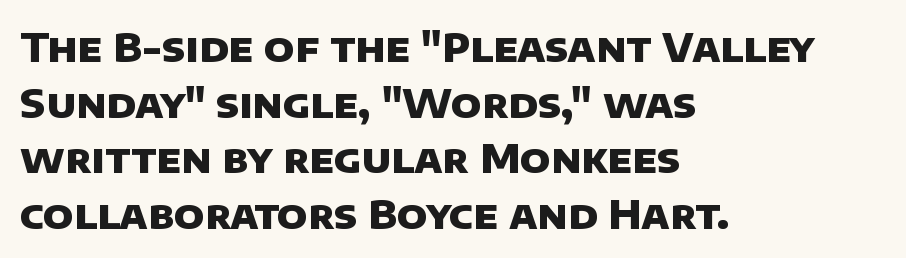
{"serif": "no", "bold": "yes", "weight": "heavy", "width": "normal", "stroke_contrast": "low", "x_height": "large", "monospaced": "no", "underline": "no", "align": "left", "line_spacing": "normal", "line_spacing_ratio": 1.39, "letter_spacing": "normal", "letter_spacing_em": 0.0, "glyph_px": 40}
